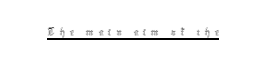
Stems here are at most as thick as an everyday book face. The specimen reads as upright at a glance. Underlining? Definitely there.
